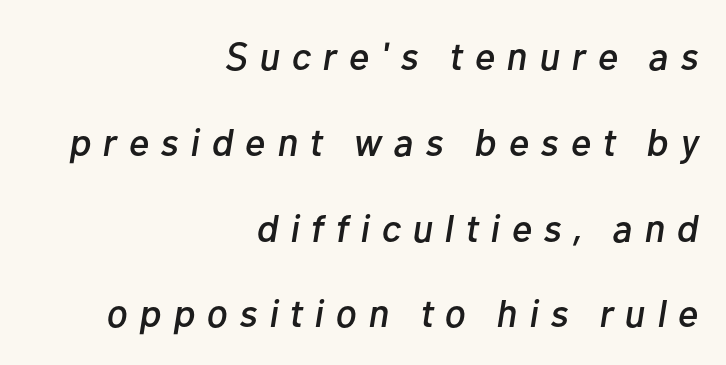
Inter-character spacing is expanded well beyond the font's built-in metrics. Every character sits at an angle, as italics do. The glyphs are unaccompanied by any horizontal stroke below them. Interline gaps are noticeably wide in this sample. Think of a printed novel: that variable character pitch is what you see here. A flush-right, rag-left setting is used for this passage.
